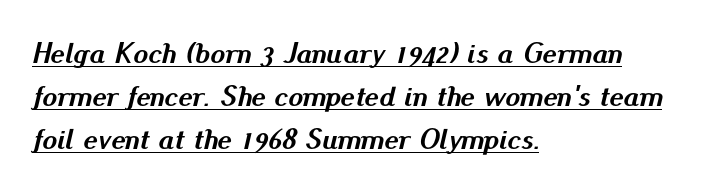
Q: Is the text bold? A: Yes.
Q: Is the text italic (slanted)? A: Yes, it leans right by about 13 degrees.
Q: Is the text underlined? A: Yes.
Q: How is the paragraph aligned? A: Left-aligned.
Q: Is the spacing between letters normal or unusually wide? A: Normal.
Q: Is the spacing between lines tight, normal or loose? A: Normal.
Q: Width (condensed, normal, or wide)? A: Normal.
Q: Stroke contrast? A: Medium.
Q: x-height? A: Small.
Q: Monospaced? A: No.
